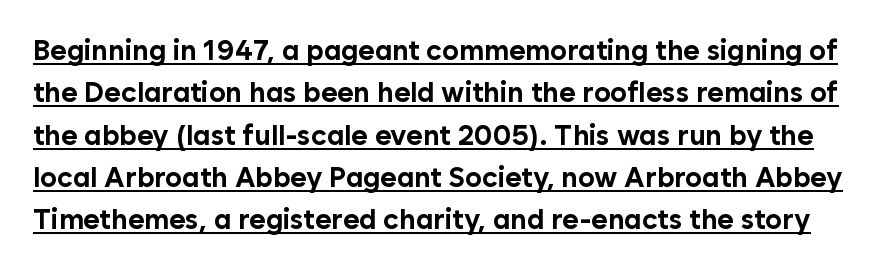
{"serif": "no", "italic": "no", "bold": "yes", "weight": "bold", "width": "normal", "stroke_contrast": "low", "x_height": "medium", "monospaced": "no", "underline": "yes", "line_spacing": "normal", "line_spacing_ratio": 1.51, "letter_spacing": "normal", "letter_spacing_em": 0.0, "glyph_px": 28}
